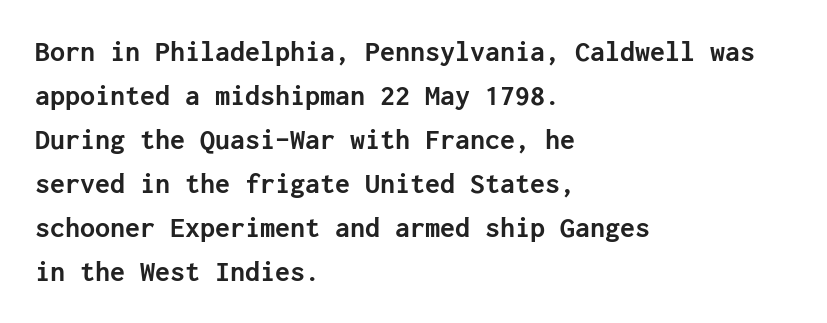
How would I describe the line gaps? Plain and ordinary. If you drew a ruler down the left edge, every line would touch it. Descenders hang freely into open space. The letters are bold, with thick, heavy strokes. Rendered with straight, roman letterforms. Letter spacing: default.
